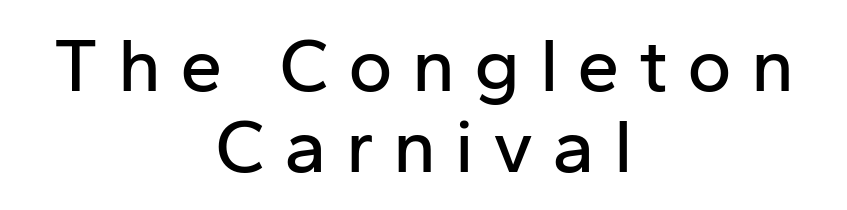
Q: Is the text italic (slanted)? A: No, it is upright.
Q: Is the typeface a serif or a sans-serif typeface? A: Sans-serif.
Q: Is the text underlined? A: No.
Q: How is the paragraph aligned? A: Centered.
Q: Is the spacing between letters normal or unusually wide? A: Unusually wide.
Q: Is the spacing between lines tight, normal or loose? A: Tight.
Q: Width (condensed, normal, or wide)? A: Normal.
Q: Stroke contrast? A: Low.
Q: x-height? A: Medium.
Q: Monospaced? A: No.
